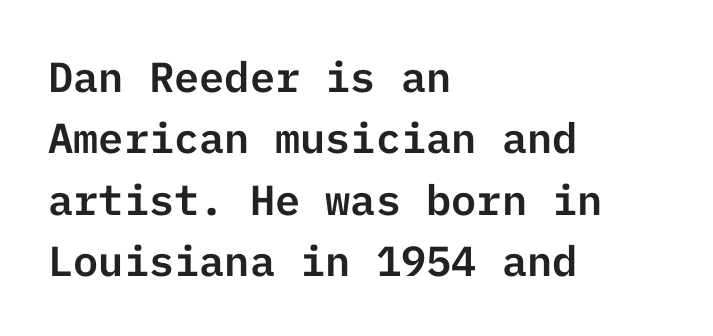
The image shows 42 px sans-serif type, upright; set left-aligned, normal line spacing (1.46x), normal letter spacing, not underlined; low stroke contrast and a medium x-height.
